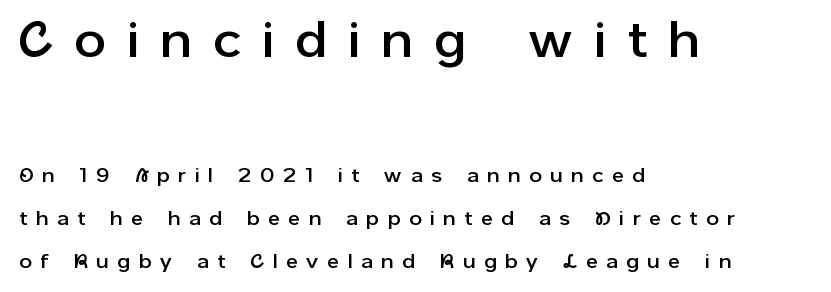
Q: Is the text italic (slanted)? A: No, it is upright.
Q: Is the typeface a serif or a sans-serif typeface? A: Sans-serif.
Q: Is the text underlined? A: No.
Q: How is the paragraph aligned? A: Left-aligned.
Q: Is the spacing between letters normal or unusually wide? A: Unusually wide.
Q: Is the spacing between lines tight, normal or loose? A: Loose.
Q: Which block of text is set in a larger size, the first (top) or the second (bottom)? A: The first (top) one.
Q: Width (condensed, normal, or wide)? A: Normal.
Q: Stroke contrast? A: Low.
Q: x-height? A: Medium.
Q: Monospaced? A: No.
